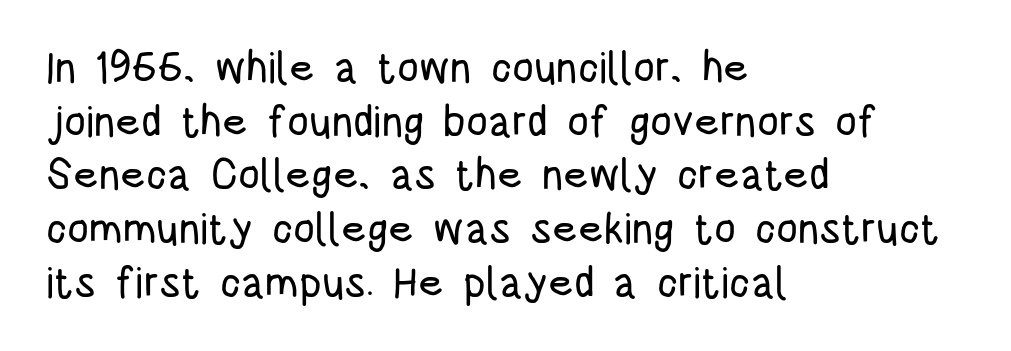
The image shows 43 px condensed sans-serif type, upright; set left-aligned, normal line spacing (1.25x), normal letter spacing, not underlined; low stroke contrast and a large x-height.
